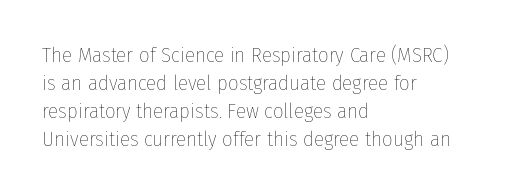
{"italic": "no", "bold": "no", "underline": "no", "align": "left", "line_spacing": "normal", "line_spacing_ratio": 1.33, "letter_spacing": "normal", "letter_spacing_em": 0.0, "glyph_px": 21}
